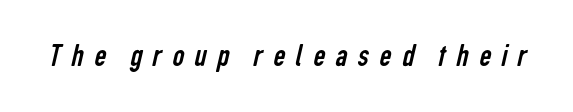
The image shows 33 px regular-weight, condensed sans-serif type; set unusually wide letter spacing (+0.32 em), not underlined; low stroke contrast and a medium x-height.
